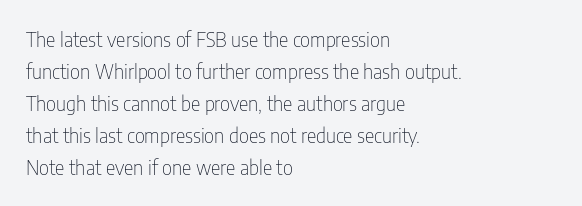
Q: Is the text bold? A: No.
Q: Is the text italic (slanted)? A: No, it is upright.
Q: Is the text underlined? A: No.
Q: How is the paragraph aligned? A: Left-aligned.
Q: Is the spacing between letters normal or unusually wide? A: Normal.
Q: Is the spacing between lines tight, normal or loose? A: Normal.
